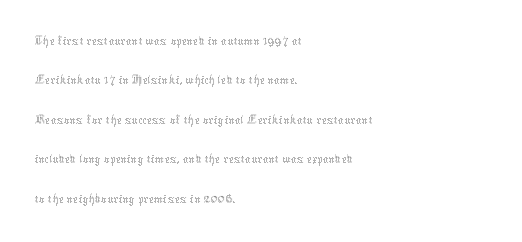
The lines are quadded left. The passage shown stacks its lines at a standard gap. Weight: regular or lighter. You could not count columns in this text — the font is proportionally spaced.
